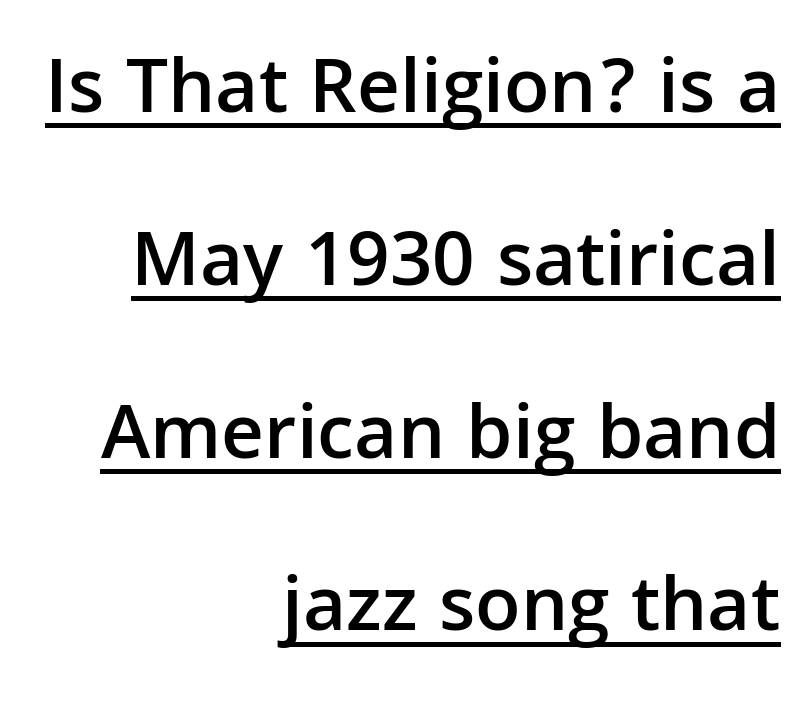
Serif or sans? Sans — the stroke terminals are bare. Honestly, the rows look like they've been pulled way apart. The rendering uses natural spacing where letterforms have individual widths. The lines in this sample share a right terminus and differ only in where they begin. A typesetter would call this zero additional tracking.
